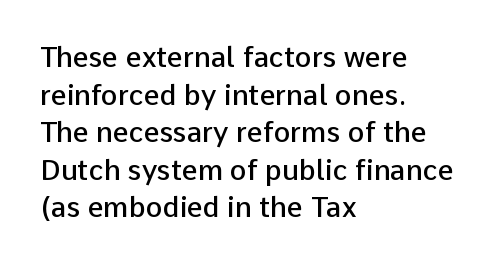
{"serif": "no", "italic": "no", "bold": "semi", "weight": "semibold", "width": "normal", "stroke_contrast": "low", "x_height": "medium", "monospaced": "no", "underline": "no", "align": "left", "line_spacing": "normal", "line_spacing_ratio": 1.34, "letter_spacing": "normal", "letter_spacing_em": 0.0, "glyph_px": 28}
